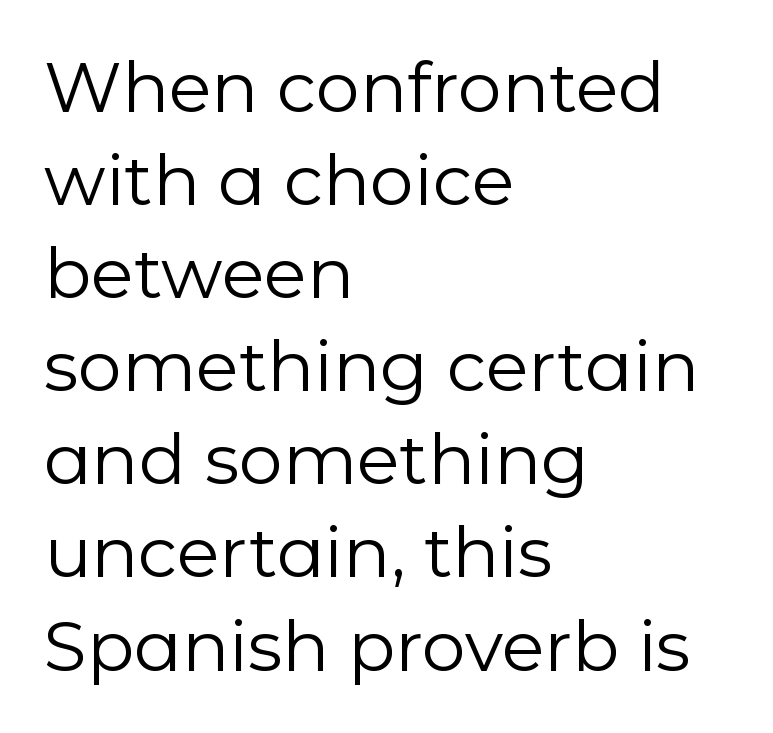
These lines were composed using upright roman letters. The rag falls on the right side of this text block. The baseline area is clear. Here the glyphs are tracked normally, forming tight word shapes. The strokes carry an ordinary text weight at most.
